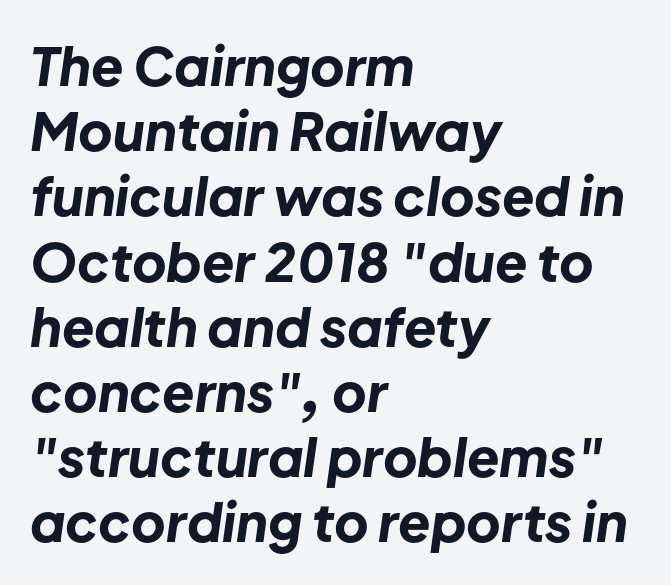
{"italic": "yes", "lean": "right", "slant_degrees": 8, "bold": "yes", "weight": "bold", "width": "normal", "stroke_contrast": "low", "x_height": "medium", "monospaced": "no", "underline": "no", "align": "left", "line_spacing_ratio": 1.23, "letter_spacing": "normal", "letter_spacing_em": 0.0, "glyph_px": 53}
